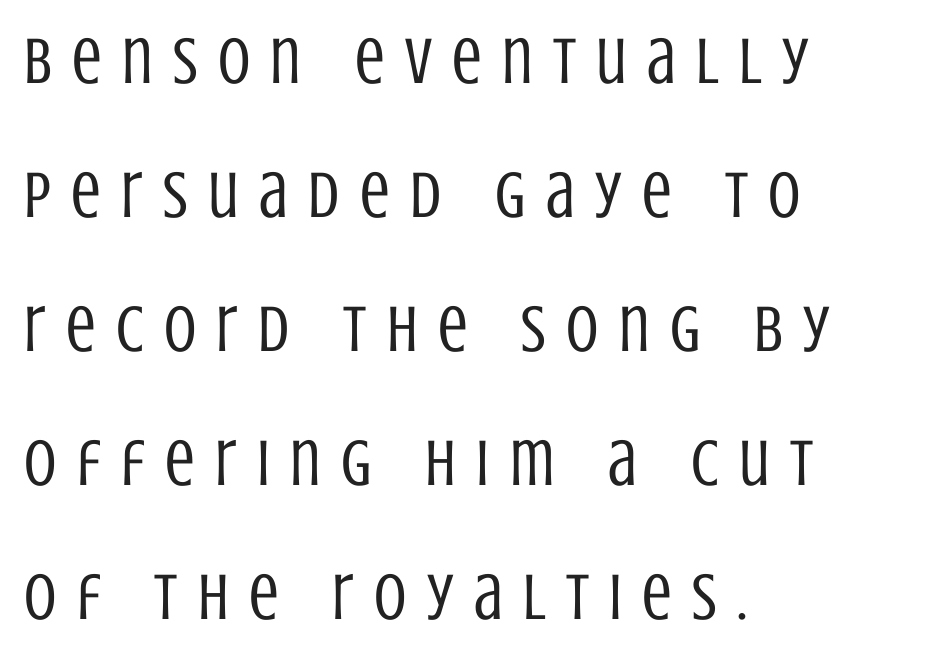
In terms of leading, this rendering errs on the spacious side. Left-aligned paragraph, ragged on the right. Plain, unruled lines of type. Here the designer chose a conventional face with non-uniform glyph widths. Honestly, the letter spacing is so wide it's the main thing you notice. Regarding serifs, this sample does without them.
